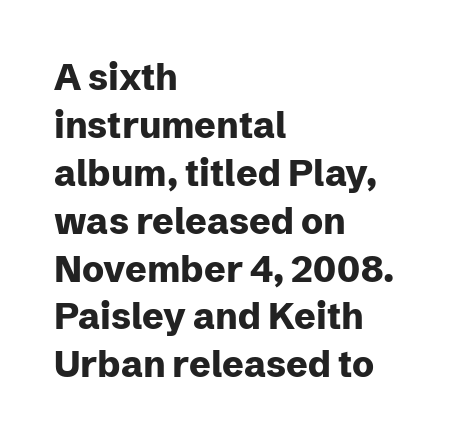
{"serif": "no", "italic": "no", "bold": "yes", "weight": "heavy", "width": "normal", "stroke_contrast": "low", "x_height": "medium", "monospaced": "no", "underline": "no", "align": "left", "line_spacing": "normal", "line_spacing_ratio": 1.33, "letter_spacing": "normal", "letter_spacing_em": 0.0, "glyph_px": 36}
